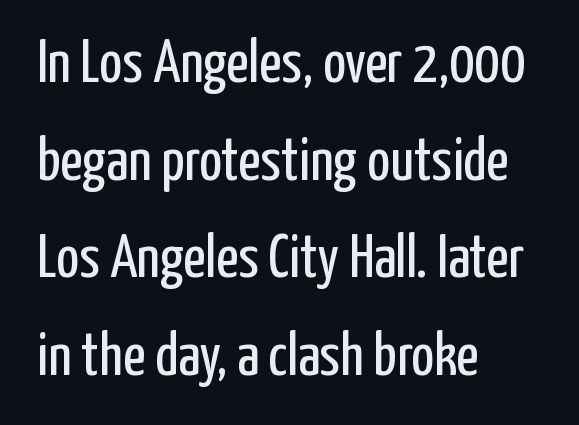
{"serif": "no", "italic": "no", "bold": "no", "weight": "regular", "width": "condensed", "stroke_contrast": "low", "x_height": "medium", "monospaced": "no", "underline": "no", "align": "left", "line_spacing": "normal", "line_spacing_ratio": 1.6, "letter_spacing": "normal", "letter_spacing_em": 0.0, "glyph_px": 61}
